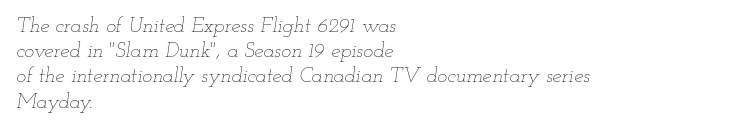
Posture: slanted. Nothing unusual about the tracking: characters are spaced as the font intends. Stems here are at most as thick as an everyday book face. The compositor pushed each line to the left boundary. The baseline area is clear.
